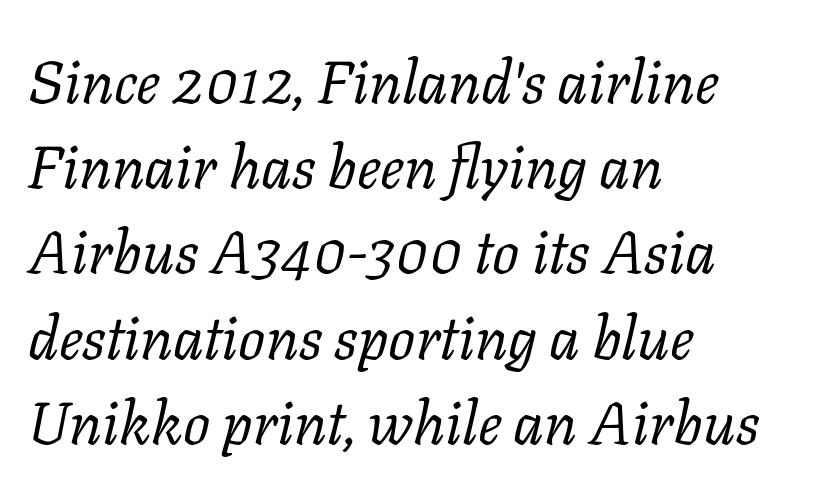
This is serif lettering, the kind often seen in printed books. The face used here is proportionally spaced, like ordinary book or web type. Unbolded letterforms with no extra heft. Does the copy run flush right? No — it runs flush left. Looking at the ascenders, they clearly lean. The vertical gap from one line to the next is medium.
